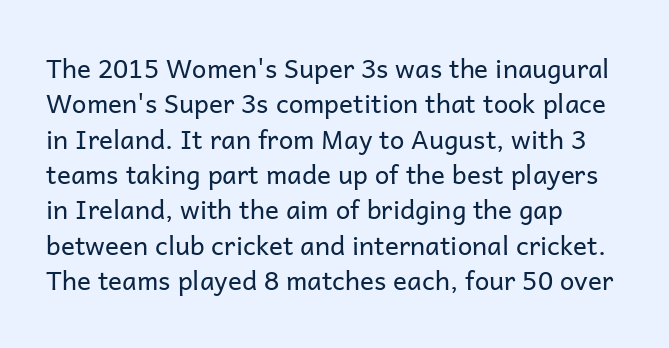
The image shows 26 px text type, upright; set left-aligned, normal line spacing (1.36x), normal letter spacing, not underlined.
